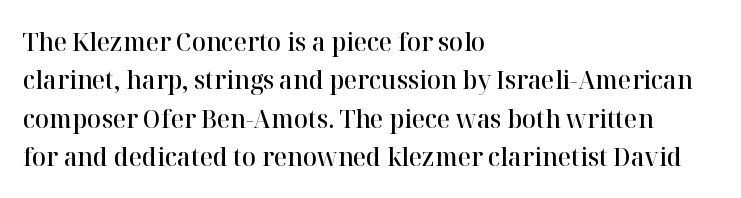
Q: Is the text bold? A: Semi-bold.
Q: Is the text italic (slanted)? A: No, it is upright.
Q: Is the text underlined? A: No.
Q: How is the paragraph aligned? A: Left-aligned.
Q: Is the spacing between letters normal or unusually wide? A: Normal.
Q: Is the spacing between lines tight, normal or loose? A: Normal.
